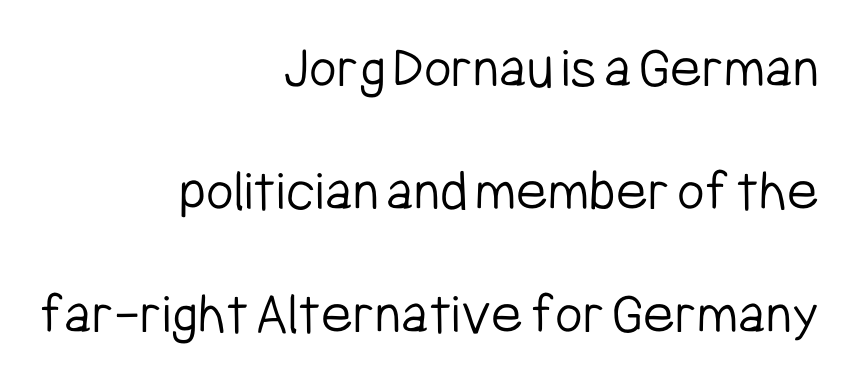
Posture: straight, roman, zero tilt. The face looks like a standard text weight, possibly lighter. Observe the absence of serifs on each vertical stroke in this sample. The passage shown stacks its lines with a broad gap.
